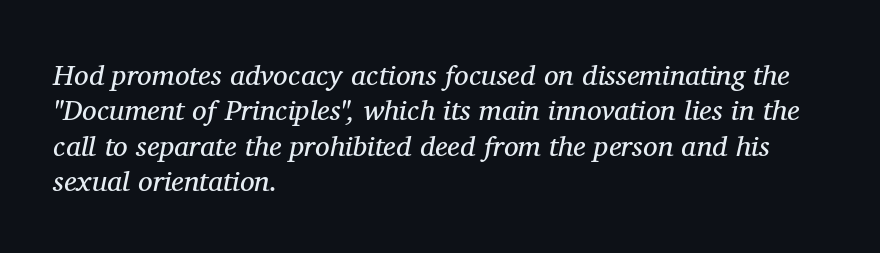
{"serif": "yes", "italic": "yes", "lean": "right", "slant_degrees": 11, "bold": "no", "weight": "regular", "width": "normal", "stroke_contrast": "medium", "x_height": "medium", "monospaced": "no", "underline": "no", "align": "left", "line_spacing_ratio": 1.22, "letter_spacing": "normal", "letter_spacing_em": 0.0, "glyph_px": 29}
